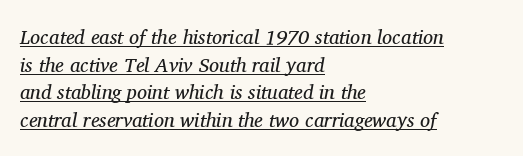
{"italic": "yes", "lean": "right", "slant_degrees": 11, "bold": "no", "underline": "yes", "align": "left", "line_spacing": "normal", "line_spacing_ratio": 1.38, "letter_spacing": "normal", "letter_spacing_em": 0.0, "glyph_px": 20}
